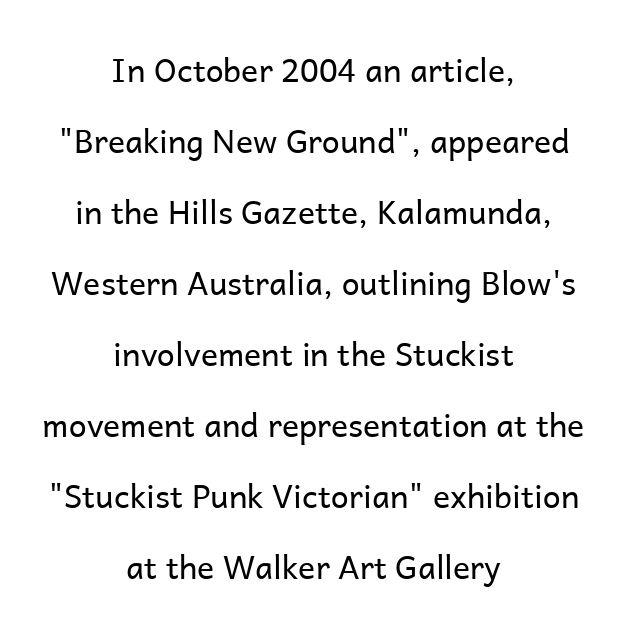
The image shows 32 px regular-weight sans-serif type, upright; set centered, loose line spacing (2.22x), normal letter spacing, not underlined; low stroke contrast and a medium x-height.
